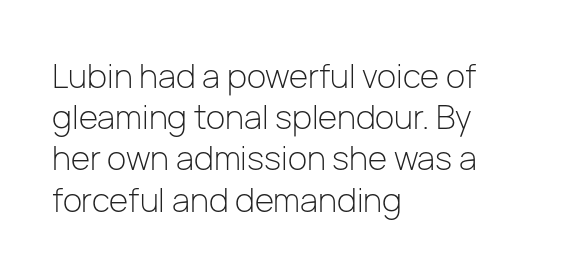
The image shows 33 px light sans-serif type, upright; set left-aligned, normal line spacing (1.25x), normal letter spacing, not underlined; low stroke contrast and a medium x-height.
